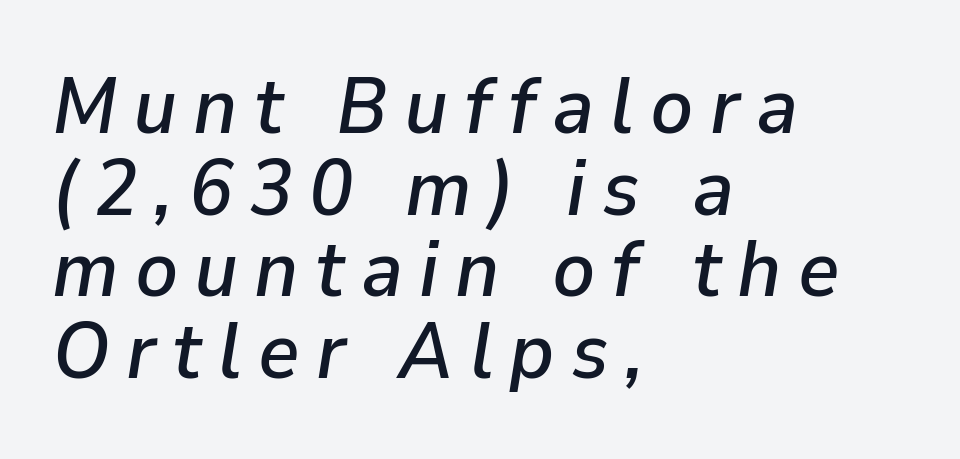
Bare-footed words on every line. Notice how the stems are inclined rather than vertical — that's the hallmark of italics. Compared with typical paragraphs, the rows here are closer together. Loose tracking; the words dissolve into strings of separated letters.
